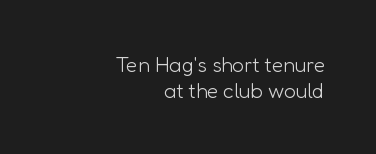
{"italic": "no", "bold": "no", "underline": "no", "align": "right", "line_spacing_ratio": 1.23, "letter_spacing": "normal", "letter_spacing_em": 0.0, "glyph_px": 21}
